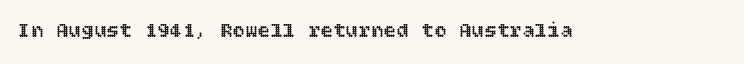
Q: Is the text italic (slanted)? A: No, it is upright.
Q: Is the text underlined? A: No.
Q: Is the spacing between letters normal or unusually wide? A: Normal.
